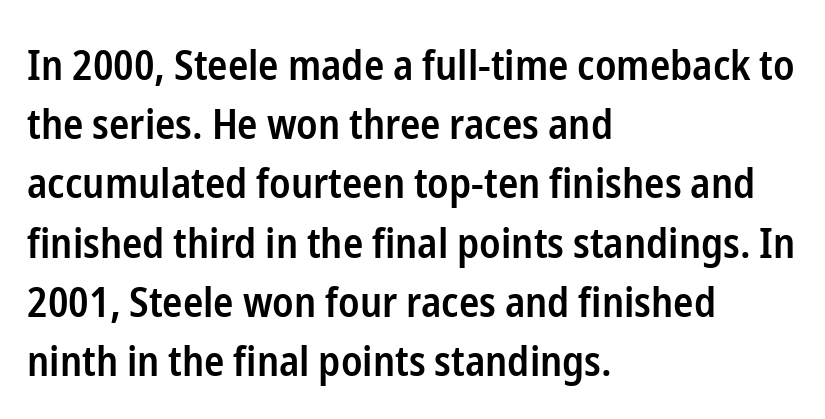
The image shows 42 px semibold, condensed sans-serif type, upright; set left-aligned, normal line spacing (1.41x), normal letter spacing, not underlined; low stroke contrast and a medium x-height.
